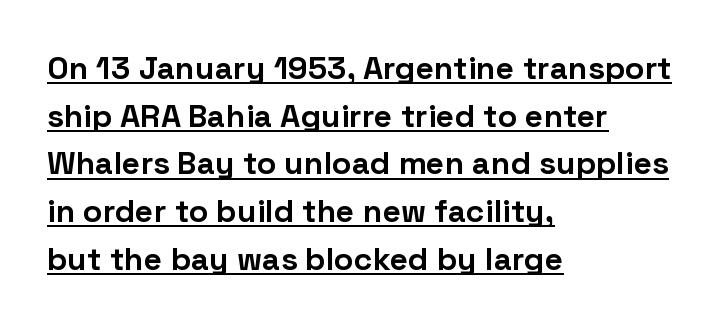
Q: Is the text bold? A: Yes.
Q: Is the text italic (slanted)? A: No, it is upright.
Q: Is the typeface a serif or a sans-serif typeface? A: Sans-serif.
Q: Is the text underlined? A: Yes.
Q: How is the paragraph aligned? A: Left-aligned.
Q: Is the spacing between letters normal or unusually wide? A: Normal.
Q: Is the spacing between lines tight, normal or loose? A: Normal.
Q: Width (condensed, normal, or wide)? A: Normal.
Q: Stroke contrast? A: Low.
Q: x-height? A: Medium.
Q: Monospaced? A: No.
